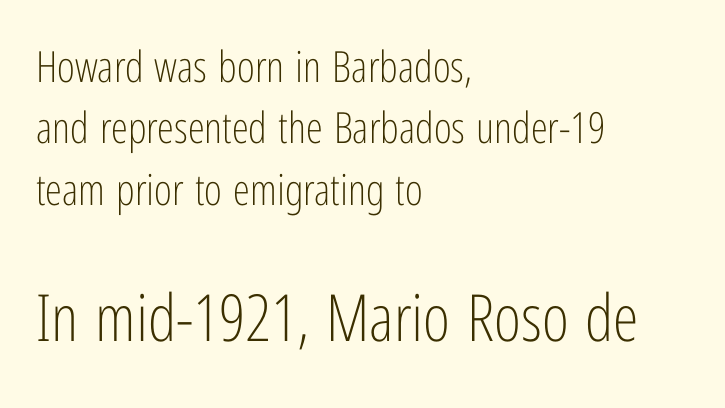
{"serif": "no", "italic": "no", "bold": "no", "weight": "light", "width": "condensed", "stroke_contrast": "low", "x_height": "medium", "monospaced": "no", "underline": "no", "align": "left", "line_spacing": "normal", "line_spacing_ratio": 1.43, "letter_spacing": "normal", "letter_spacing_em": 0.0, "larger_block": "second", "size_ratio": 1.51, "glyph_px": 65}
